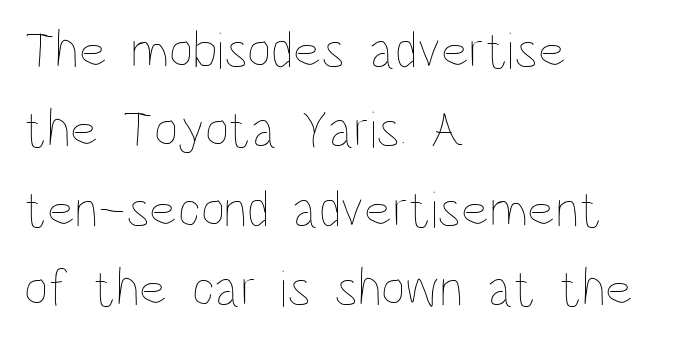
Q: Is the text bold? A: No.
Q: Is the text italic (slanted)? A: No, it is upright.
Q: Is the text underlined? A: No.
Q: How is the paragraph aligned? A: Left-aligned.
Q: Is the spacing between letters normal or unusually wide? A: Normal.
Q: Is the spacing between lines tight, normal or loose? A: Normal.
Q: Width (condensed, normal, or wide)? A: Condensed.
Q: Stroke contrast? A: Low.
Q: x-height? A: Large.
Q: Monospaced? A: No.
